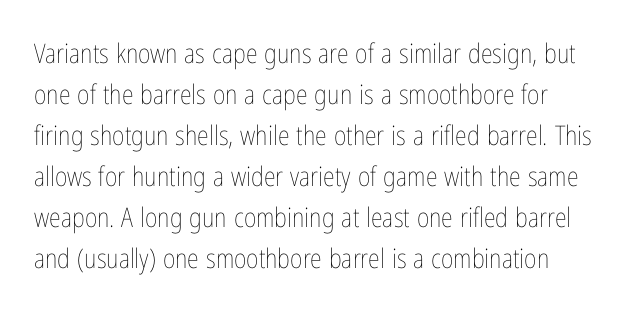
When letters stand straight like this, we call the style roman or upright. The characters are drawn with everyday or finer stroke widths. Notice how descenders clear the ascenders below comfortably — that's standard leading. Caption: standard tracking, unaltered. The area under the type is left untouched.
